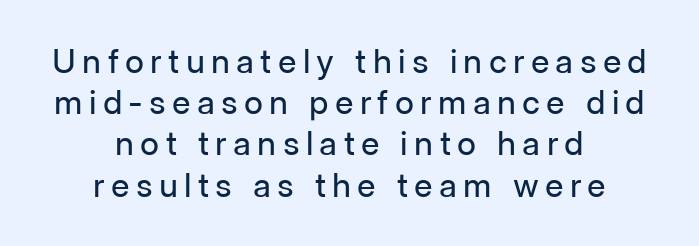
{"serif": "no", "italic": "no", "bold": "no", "weight": "regular", "width": "normal", "stroke_contrast": "low", "x_height": "medium", "monospaced": "no", "underline": "no", "align": "center", "line_spacing": "normal", "line_spacing_ratio": 1.25, "glyph_px": 33}
